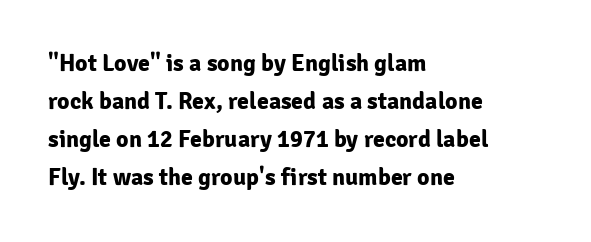
Q: Is the text bold? A: Yes.
Q: Is the text italic (slanted)? A: No, it is upright.
Q: Is the text underlined? A: No.
Q: How is the paragraph aligned? A: Left-aligned.
Q: Is the spacing between letters normal or unusually wide? A: Normal.
Q: Is the spacing between lines tight, normal or loose? A: Normal.
